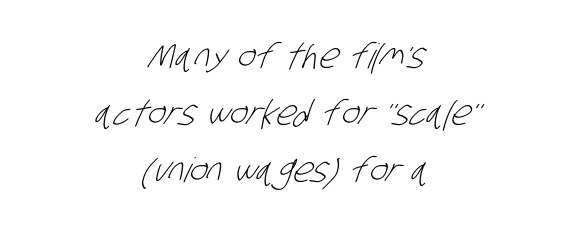
Q: Is the text bold? A: No.
Q: Is the typeface a serif or a sans-serif typeface? A: Sans-serif.
Q: Is the text underlined? A: No.
Q: How is the paragraph aligned? A: Centered.
Q: Is the spacing between letters normal or unusually wide? A: Normal.
Q: Is the spacing between lines tight, normal or loose? A: Normal.
Q: Width (condensed, normal, or wide)? A: Condensed.
Q: Stroke contrast? A: Low.
Q: x-height? A: Large.
Q: Monospaced? A: No.
